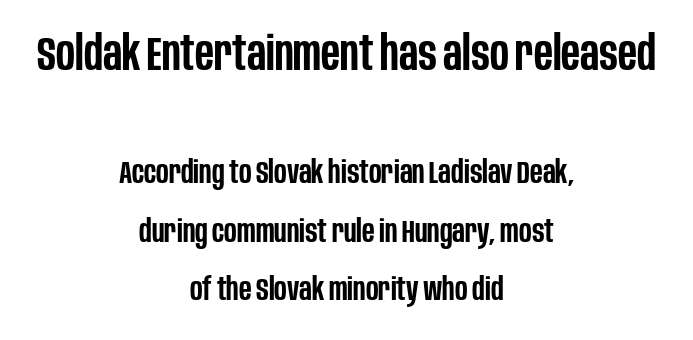
{"serif": "no", "italic": "no", "bold": "semi", "weight": "semibold", "width": "condensed", "stroke_contrast": "low", "x_height": "large", "monospaced": "no", "underline": "no", "align": "center", "line_spacing_ratio": 1.83, "letter_spacing": "normal", "letter_spacing_em": 0.0, "larger_block": "first", "size_ratio": 1.5, "glyph_px": 48}
